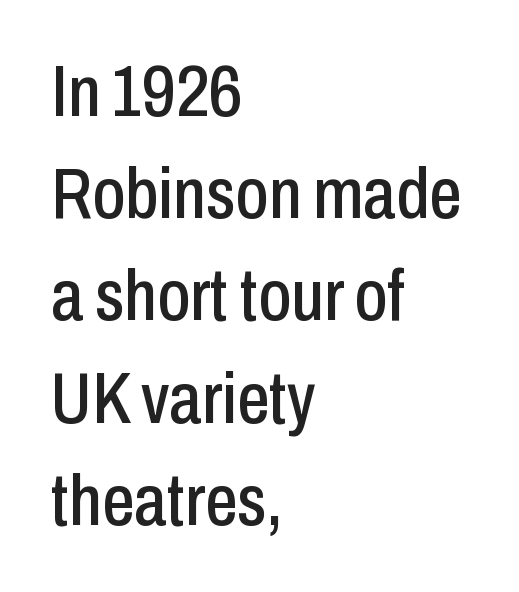
{"serif": "no", "italic": "no", "width": "condensed", "stroke_contrast": "low", "x_height": "medium", "monospaced": "no", "underline": "no", "align": "left", "line_spacing": "normal", "line_spacing_ratio": 1.4, "letter_spacing": "normal", "letter_spacing_em": 0.0, "glyph_px": 73}
